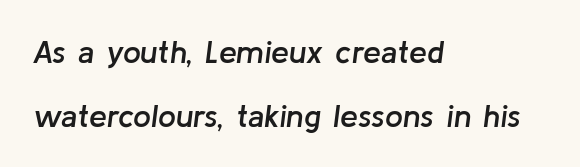
{"italic": "yes", "lean": "right", "slant_degrees": 8, "bold": "semi", "weight": "semibold", "width": "normal", "stroke_contrast": "low", "x_height": "medium", "monospaced": "no", "underline": "no", "align": "left", "line_spacing": "loose", "line_spacing_ratio": 1.99, "letter_spacing": "normal", "letter_spacing_em": 0.0, "glyph_px": 32}
